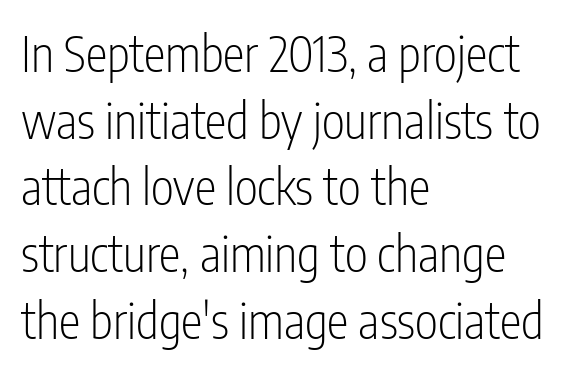
The image shows 49 px light, condensed sans-serif type, upright; set left-aligned, normal line spacing (1.36x), normal letter spacing, not underlined; low stroke contrast and a medium x-height.
